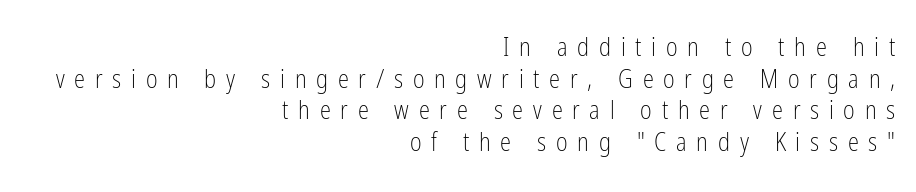
{"italic": "no", "bold": "no", "underline": "no", "align": "right", "line_spacing": "normal", "line_spacing_ratio": 1.27, "letter_spacing": "wide", "letter_spacing_em": 0.39, "glyph_px": 25}
